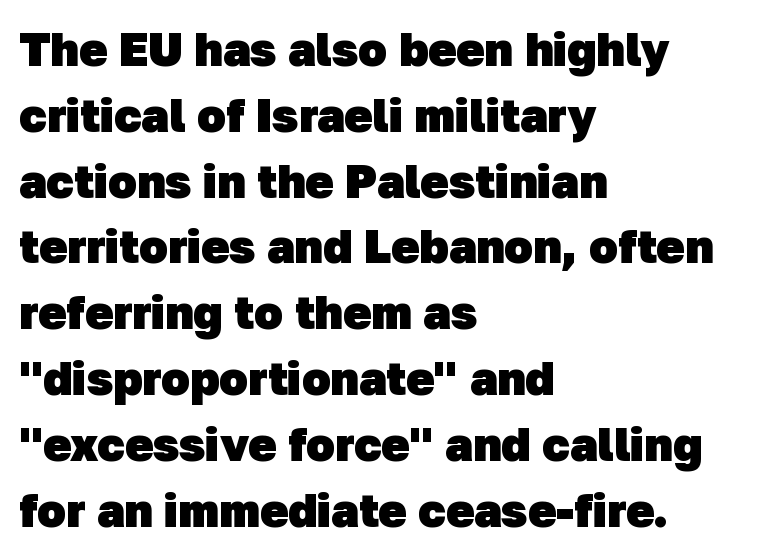
Q: Is the text bold? A: Yes.
Q: Is the typeface a serif or a sans-serif typeface? A: Sans-serif.
Q: Is the text underlined? A: No.
Q: How is the paragraph aligned? A: Left-aligned.
Q: Is the spacing between letters normal or unusually wide? A: Normal.
Q: Is the spacing between lines tight, normal or loose? A: Normal.
Q: Width (condensed, normal, or wide)? A: Normal.
Q: Stroke contrast? A: Low.
Q: x-height? A: Medium.
Q: Monospaced? A: No.
